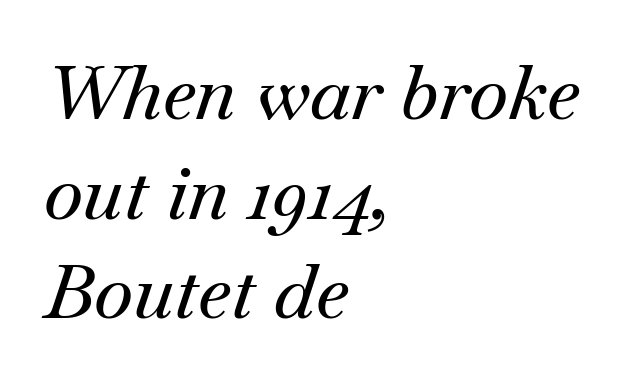
The image shows 75 px serif type, italic (leaning right); set left-aligned, normal line spacing (1.33x), normal letter spacing, not underlined; medium stroke contrast and a small x-height.
